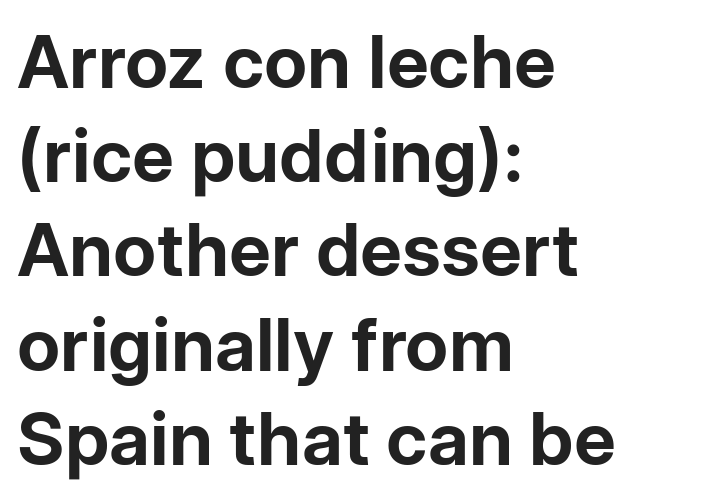
The image shows 73 px bold sans-serif type, upright; set left-aligned, normal line spacing (1.29x), normal letter spacing, not underlined; low stroke contrast and a medium x-height.
